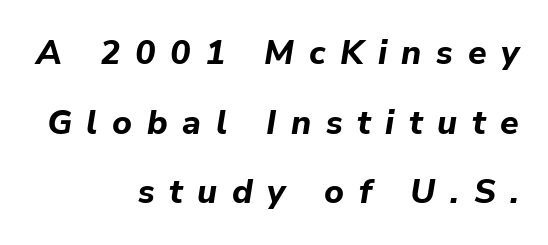
Do the characters align in a grid? No, the font is proportional. Any mark beneath the type? The region is blank. These lines are set flush right with a ragged left edge. Loosely led — the rows are spread out. Does extra space separate the letters? Yes, quite a lot of it.
